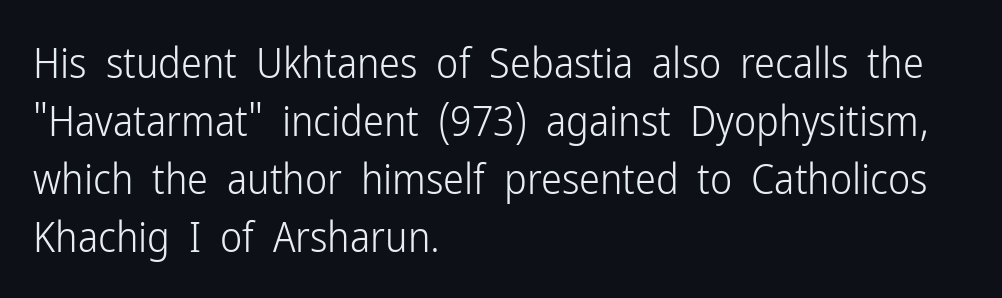
Do the characters align in a grid? No, the font is proportional. Left-aligned paragraph, ragged on the right. This block has exactly the height ordinary leading produces. The font's upright variant was chosen for this text. Letters have the restrained weight of plain body copy at most. Check the space under the baseline: it is left empty.
